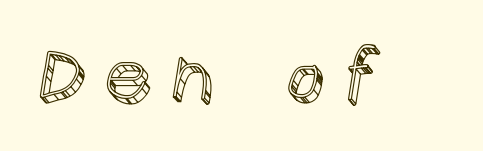
This rendering widens character spacing well past its baseline value. Beneath every word, the page is bare. The passage shown is typed in a proportional face where columns would drift.
